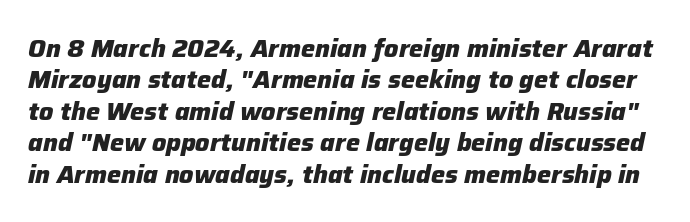
The image shows 25 px bold type, italic (leaning right); set normal line spacing (1.26x), normal letter spacing, not underlined.
